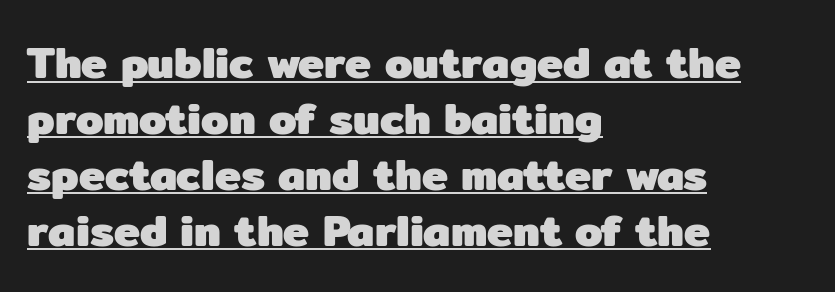
The image shows 44 px heavy sans-serif type, upright; set left-aligned, normal line spacing (1.27x), normal letter spacing, underlined; low stroke contrast and a medium x-height.
